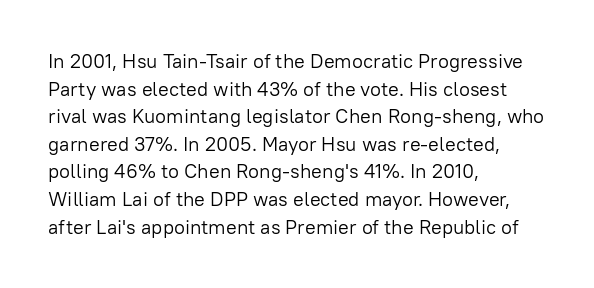
This rendering leaves character spacing at its baseline value. These lines stack with their left ends in a neat column. Reading down the column, the eye jumps a familiar distance to each next line. Stroke mass is kept to a normal reading level or below. Unlike italic type, these characters show no tilt at all. No word sits above an underline.
